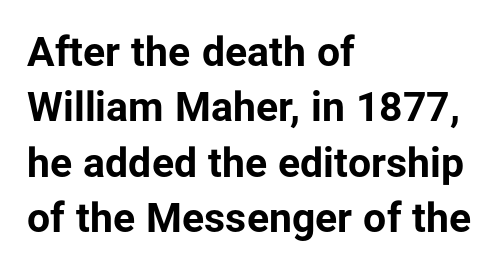
This is sans-serif lettering, the kind often seen on screens and signage. You could call the tracking neutral — neither tight nor loose. Compared with a centered layout, this one pins lines to the left instead. Glance below the letters and you will spot only blank space. Whoever set this chose a conventional vertical rhythm.
